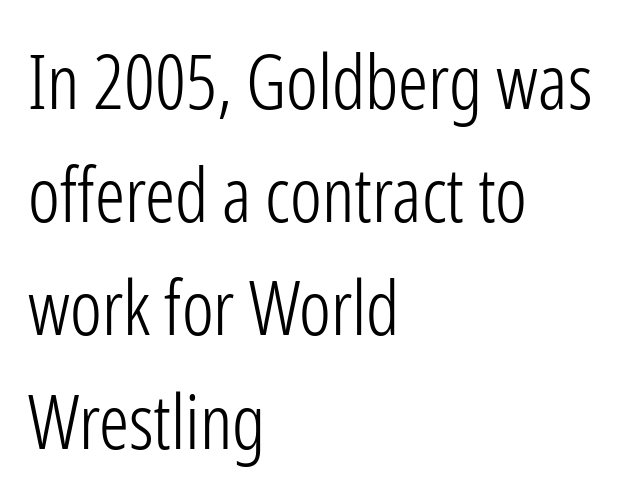
Unlike a traditional serif, this face leaves its strokes unadorned. The lettering stays uniformly vertical, giving the passage a roman look. Horizontal bands of white between lines are of average thickness. The letters look calm and open, with moderate or lighter stems. A classic flush-left, rag-right setting is used for this passage. Students, note that the glyphs here touch the page at normal intervals.
